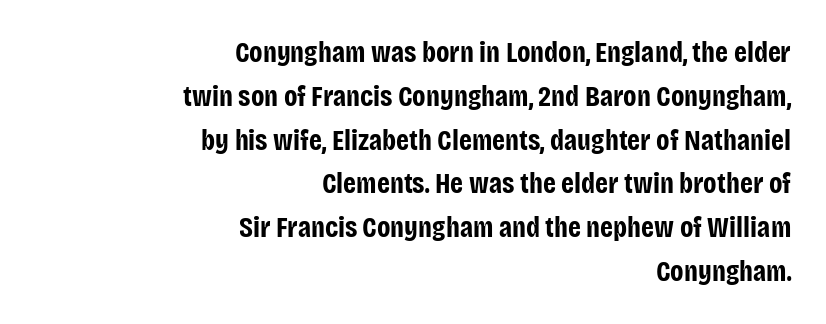
{"serif": "no", "italic": "no", "bold": "yes", "weight": "bold", "width": "condensed", "stroke_contrast": "low", "x_height": "large", "monospaced": "no", "underline": "no", "align": "right", "line_spacing": "normal", "line_spacing_ratio": 1.51, "letter_spacing": "normal", "letter_spacing_em": 0.0, "glyph_px": 29}
